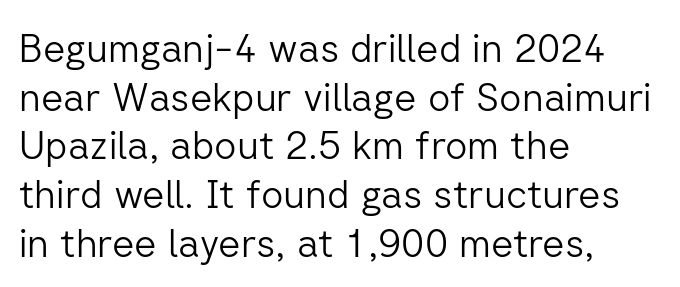
The type is set solid horizontally, with unmodified tracking. Designer's note — italics off, roman on. How would I describe the line gaps? Plain and ordinary. Any mark beneath the type? The region is blank. Do the characters align in a grid? No, the font is proportional.
